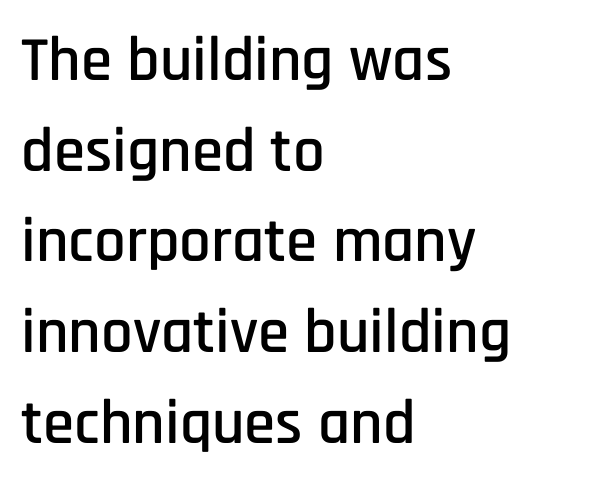
Q: Is the text italic (slanted)? A: No, it is upright.
Q: Is the typeface a serif or a sans-serif typeface? A: Sans-serif.
Q: Is the text underlined? A: No.
Q: How is the paragraph aligned? A: Left-aligned.
Q: Is the spacing between letters normal or unusually wide? A: Normal.
Q: Is the spacing between lines tight, normal or loose? A: Normal.
Q: Width (condensed, normal, or wide)? A: Condensed.
Q: Stroke contrast? A: Low.
Q: x-height? A: Large.
Q: Monospaced? A: No.
